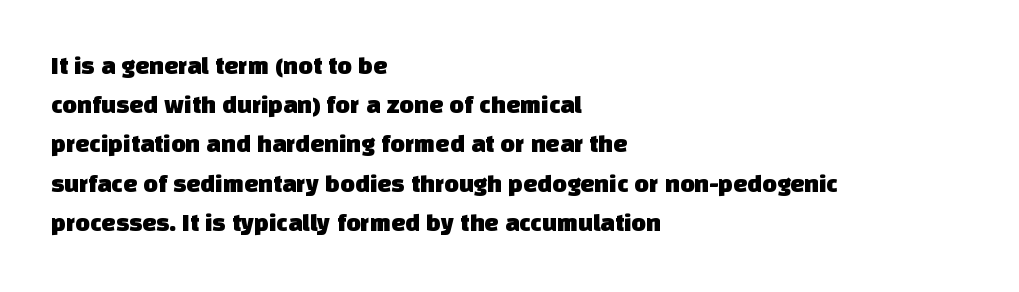
Q: Is the text underlined? A: No.
Q: How is the paragraph aligned? A: Left-aligned.
Q: Is the spacing between letters normal or unusually wide? A: Normal.
Q: Is the spacing between lines tight, normal or loose? A: Normal.
